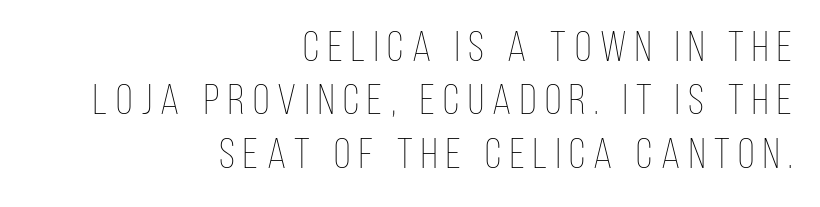
Q: Is the text bold? A: No.
Q: Is the text italic (slanted)? A: No, it is upright.
Q: Is the text underlined? A: No.
Q: How is the paragraph aligned? A: Right-aligned.
Q: Is the spacing between letters normal or unusually wide? A: Unusually wide.
Q: Width (condensed, normal, or wide)? A: Condensed.
Q: Stroke contrast? A: Low.
Q: x-height? A: Large.
Q: Monospaced? A: No.
